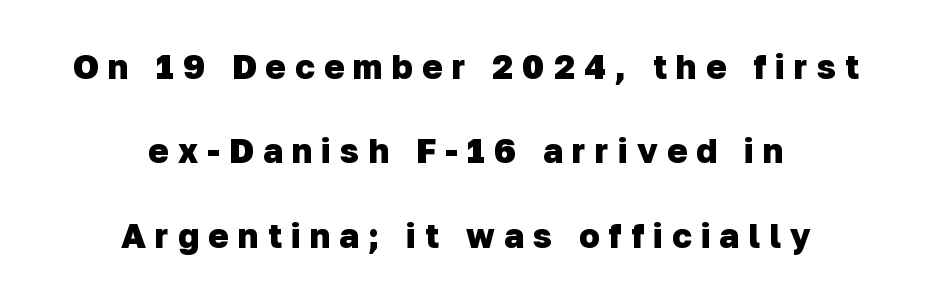
Q: Is the text bold? A: Yes.
Q: Is the typeface a serif or a sans-serif typeface? A: Sans-serif.
Q: Is the text underlined? A: No.
Q: How is the paragraph aligned? A: Centered.
Q: Is the spacing between letters normal or unusually wide? A: Unusually wide.
Q: Is the spacing between lines tight, normal or loose? A: Loose.
Q: Width (condensed, normal, or wide)? A: Normal.
Q: Stroke contrast? A: Low.
Q: x-height? A: Medium.
Q: Monospaced? A: No.
